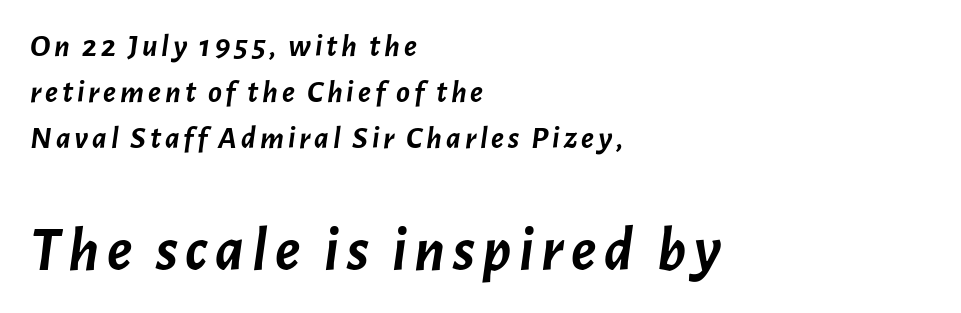
Proportional: the letters do not fall into vertical columns. Regular leading. Italic: yes, the glyphs are oblique. Weight: bold. Nobody drew a line under any word here. The block sitting lower on the canvas is the one with enlarged characters.
